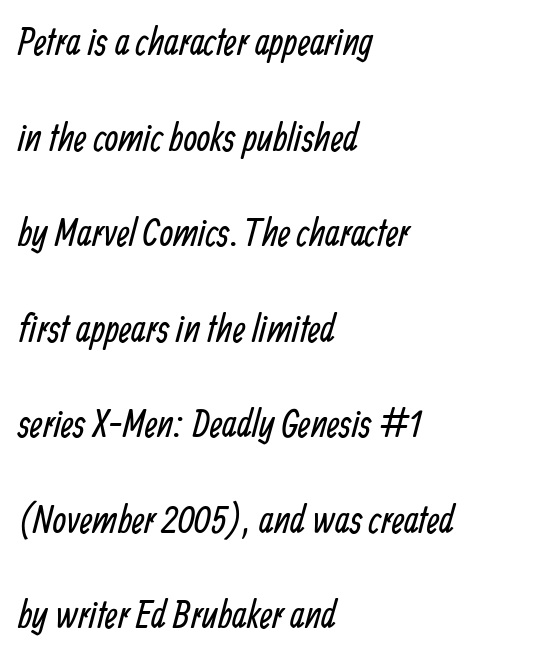
{"serif": "no", "bold": "no", "weight": "regular", "width": "condensed", "stroke_contrast": "low", "x_height": "medium", "monospaced": "no", "underline": "no", "align": "left", "line_spacing": "loose", "line_spacing_ratio": 2.45, "letter_spacing": "normal", "letter_spacing_em": 0.0, "glyph_px": 39}
